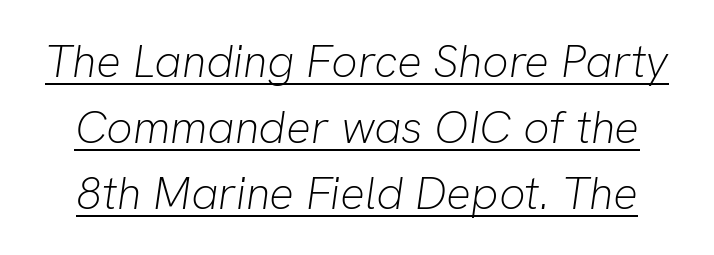
{"italic": "yes", "lean": "right", "slant_degrees": 8, "bold": "no", "weight": "light", "width": "normal", "stroke_contrast": "low", "x_height": "medium", "monospaced": "no", "underline": "yes", "line_spacing": "normal", "line_spacing_ratio": 1.44, "letter_spacing": "normal", "letter_spacing_em": 0.0, "glyph_px": 46}
